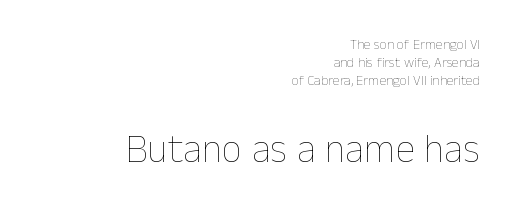
The image shows 40 px thin type, upright; set right-aligned, normal line spacing (1.3x), normal letter spacing, not underlined; the second (bottom) block is 2.86x larger; low stroke contrast and a medium x-height.
